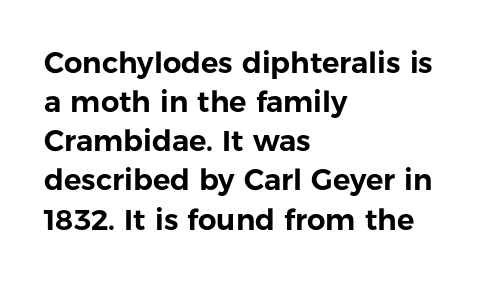
Q: Is the text italic (slanted)? A: No, it is upright.
Q: Is the typeface a serif or a sans-serif typeface? A: Sans-serif.
Q: Is the text underlined? A: No.
Q: How is the paragraph aligned? A: Left-aligned.
Q: Is the spacing between letters normal or unusually wide? A: Normal.
Q: Is the spacing between lines tight, normal or loose? A: Normal.
Q: Width (condensed, normal, or wide)? A: Normal.
Q: Stroke contrast? A: Low.
Q: x-height? A: Medium.
Q: Monospaced? A: No.
